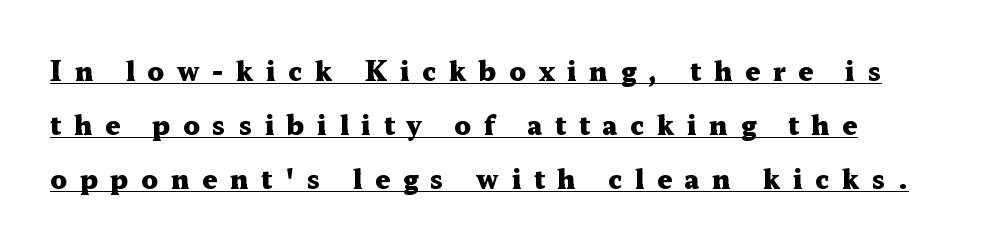
{"italic": "no", "bold": "yes", "underline": "yes", "align": "left", "line_spacing": "loose", "line_spacing_ratio": 2.07, "letter_spacing": "wide", "letter_spacing_em": 0.49, "glyph_px": 26}
